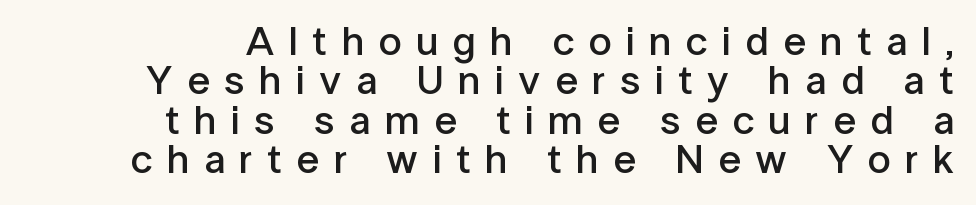
{"serif": "no", "italic": "no", "bold": "semi", "weight": "semibold", "width": "normal", "stroke_contrast": "low", "x_height": "medium", "monospaced": "no", "underline": "no", "align": "right", "line_spacing": "tight", "line_spacing_ratio": 0.96, "letter_spacing": "wide", "letter_spacing_em": 0.35, "glyph_px": 41}
